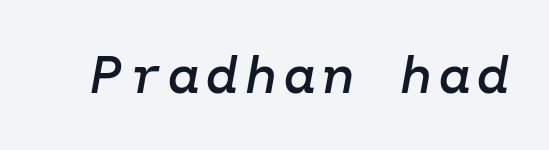
The image shows 53 px semibold type, italic (leaning right); set not underlined; low stroke contrast and a medium x-height.
